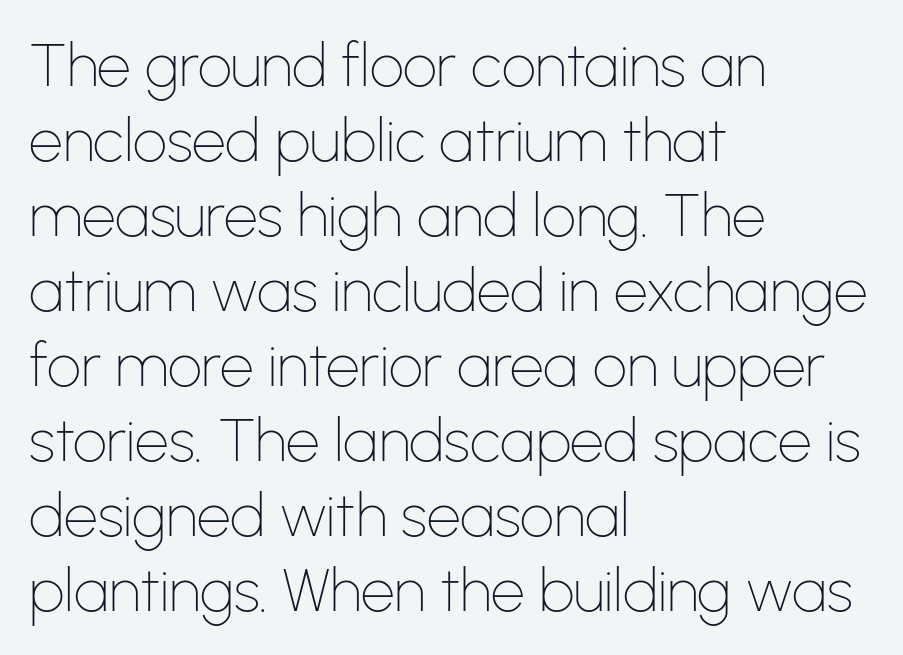
Q: Is the text bold? A: No.
Q: Is the text italic (slanted)? A: No, it is upright.
Q: Is the typeface a serif or a sans-serif typeface? A: Sans-serif.
Q: Is the text underlined? A: No.
Q: How is the paragraph aligned? A: Left-aligned.
Q: Is the spacing between letters normal or unusually wide? A: Normal.
Q: Is the spacing between lines tight, normal or loose? A: Normal.
Q: Width (condensed, normal, or wide)? A: Normal.
Q: Stroke contrast? A: Low.
Q: x-height? A: Medium.
Q: Monospaced? A: No.
